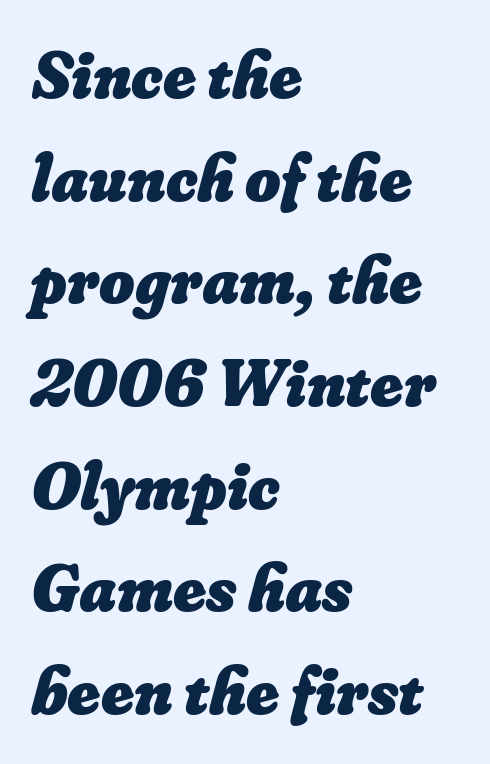
{"bold": "yes", "weight": "heavy", "width": "normal", "stroke_contrast": "low", "x_height": "small", "monospaced": "no", "underline": "no", "align": "left", "line_spacing": "normal", "line_spacing_ratio": 1.51, "letter_spacing": "normal", "letter_spacing_em": 0.0, "glyph_px": 68}
